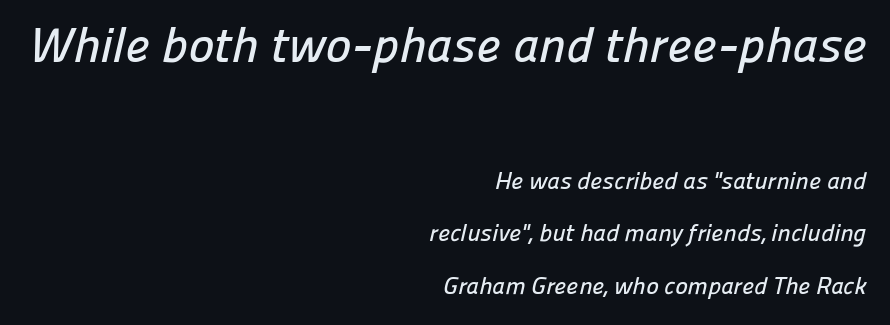
{"serif": "no", "width": "normal", "stroke_contrast": "low", "x_height": "medium", "monospaced": "no", "underline": "no", "align": "right", "line_spacing": "loose", "line_spacing_ratio": 2.18, "letter_spacing": "normal", "letter_spacing_em": 0.0, "larger_block": "first", "size_ratio": 2.04, "glyph_px": 49}
